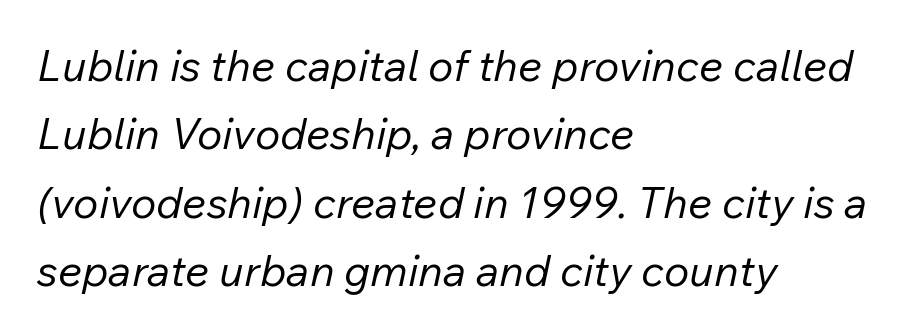
{"italic": "yes", "lean": "right", "slant_degrees": 12, "bold": "no", "weight": "regular", "width": "normal", "stroke_contrast": "low", "x_height": "medium", "monospaced": "no", "underline": "no", "align": "left", "line_spacing": "normal", "line_spacing_ratio": 1.59, "letter_spacing": "normal", "letter_spacing_em": 0.0, "glyph_px": 43}
